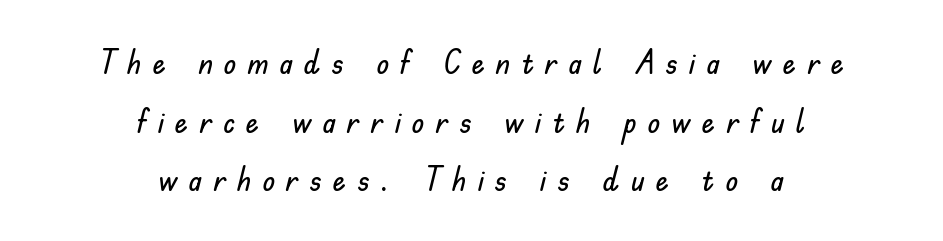
Q: Is the text italic (slanted)? A: Yes.
Q: Is the typeface a serif or a sans-serif typeface? A: Sans-serif.
Q: Is the text underlined? A: No.
Q: How is the paragraph aligned? A: Centered.
Q: Is the spacing between letters normal or unusually wide? A: Unusually wide.
Q: Width (condensed, normal, or wide)? A: Normal.
Q: Stroke contrast? A: Low.
Q: x-height? A: Small.
Q: Monospaced? A: No.
